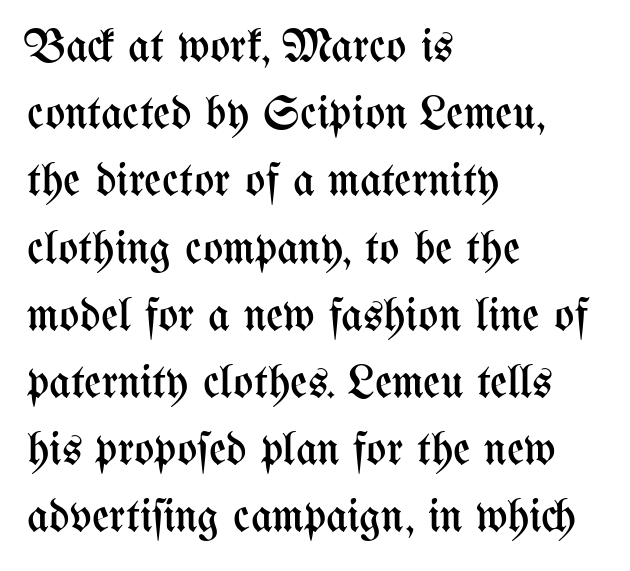
Q: Is the text bold? A: No.
Q: Is the text italic (slanted)? A: No, it is upright.
Q: Is the text underlined? A: No.
Q: How is the paragraph aligned? A: Left-aligned.
Q: Is the spacing between letters normal or unusually wide? A: Normal.
Q: Is the spacing between lines tight, normal or loose? A: Normal.
Q: Width (condensed, normal, or wide)? A: Condensed.
Q: Stroke contrast? A: Medium.
Q: x-height? A: Medium.
Q: Monospaced? A: No.
